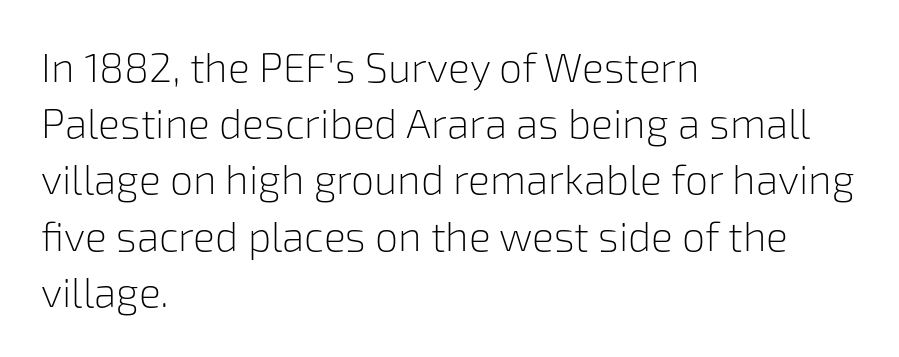
{"serif": "no", "italic": "no", "bold": "no", "weight": "light", "width": "normal", "stroke_contrast": "low", "x_height": "medium", "monospaced": "no", "underline": "no", "align": "left", "line_spacing": "normal", "line_spacing_ratio": 1.37, "letter_spacing": "normal", "letter_spacing_em": 0.0, "glyph_px": 41}
